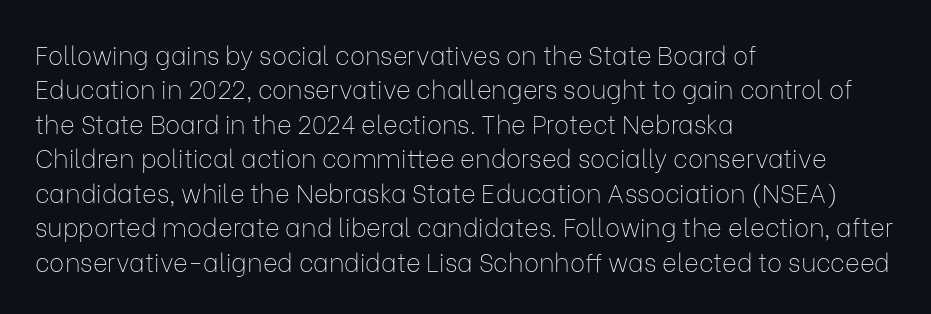
{"italic": "no", "bold": "no", "underline": "no", "align": "left", "line_spacing": "normal", "line_spacing_ratio": 1.38, "letter_spacing": "normal", "letter_spacing_em": 0.0, "glyph_px": 25}
